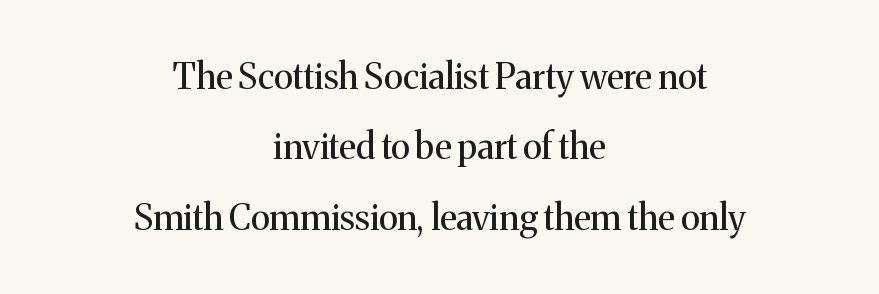
The image shows 35 px regular-weight serif type, upright; set centered, loose line spacing (2.01x), normal letter spacing, not underlined; medium stroke contrast and a medium x-height.
